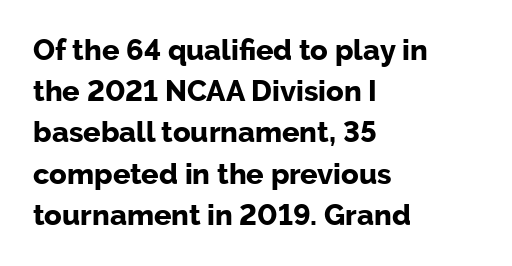
{"serif": "no", "italic": "no", "bold": "yes", "weight": "bold", "width": "normal", "stroke_contrast": "low", "x_height": "medium", "monospaced": "no", "underline": "no", "align": "left", "line_spacing": "normal", "line_spacing_ratio": 1.42, "letter_spacing": "normal", "letter_spacing_em": 0.0, "glyph_px": 29}
